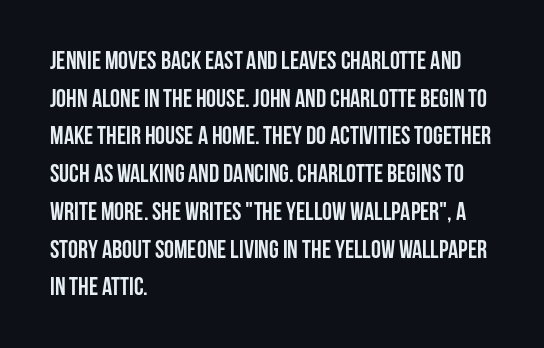
{"italic": "no", "bold": "yes", "underline": "no", "align": "left", "line_spacing": "normal", "line_spacing_ratio": 1.51, "letter_spacing": "normal", "letter_spacing_em": 0.0, "glyph_px": 25}
